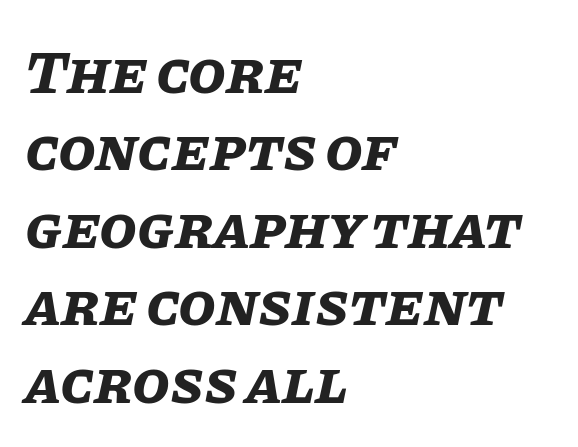
Default kerning and tracking; the words read as compact shapes. Unmarked baselines from the first word to the last. Vertically, the passage feels balanced, rows spaced as you'd expect. The rag falls on the right side of this text block.
